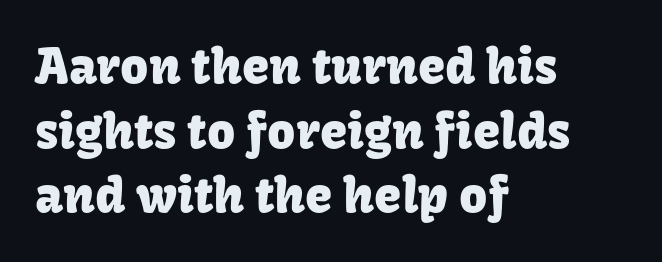
The image shows 49 px sans-serif type, upright; set left-aligned, normal line spacing (1.32x), normal letter spacing, not underlined; low stroke contrast and a medium x-height.
